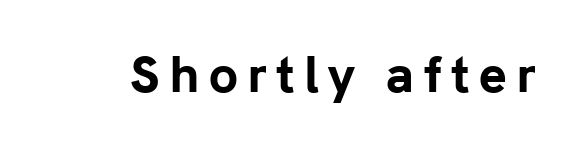
Q: Is the text bold? A: Yes.
Q: Is the text italic (slanted)? A: No, it is upright.
Q: Is the typeface a serif or a sans-serif typeface? A: Sans-serif.
Q: Is the text underlined? A: No.
Q: Is the spacing between letters normal or unusually wide? A: Unusually wide.
Q: Width (condensed, normal, or wide)? A: Normal.
Q: Stroke contrast? A: Low.
Q: x-height? A: Medium.
Q: Monospaced? A: No.
